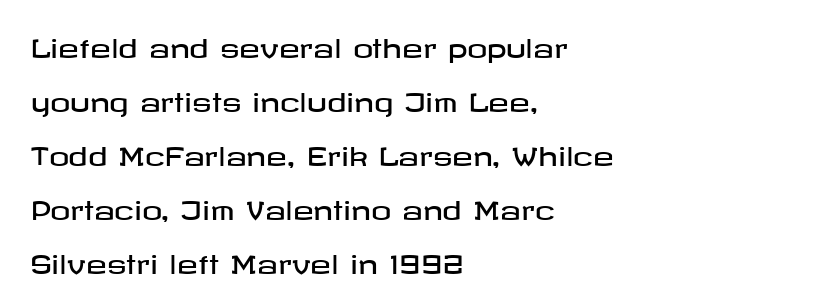
{"italic": "no", "underline": "no", "align": "left", "line_spacing": "loose", "line_spacing_ratio": 2.16, "letter_spacing": "normal", "letter_spacing_em": 0.0, "glyph_px": 25}
